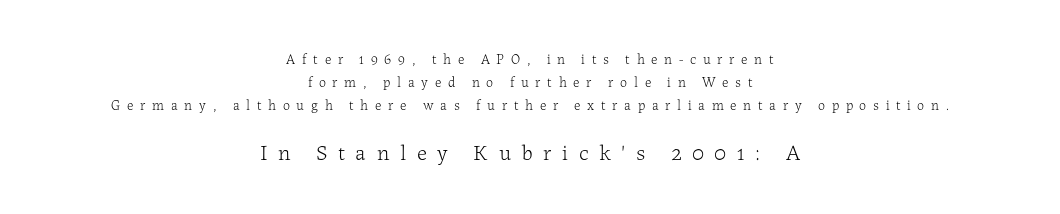
{"italic": "no", "bold": "no", "underline": "no", "align": "center", "line_spacing": "normal", "line_spacing_ratio": 1.65, "letter_spacing": "wide", "letter_spacing_em": 0.48, "larger_block": "second", "size_ratio": 1.57, "glyph_px": 22}
